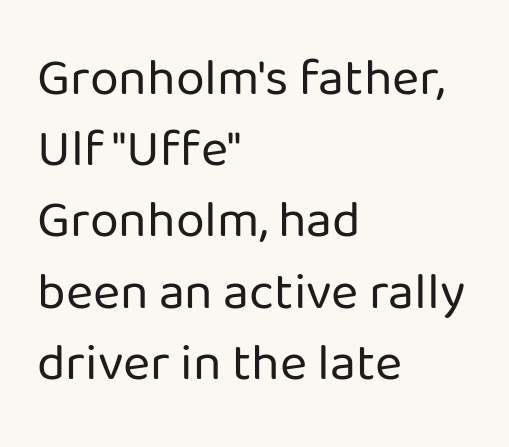
Q: Is the text bold? A: No.
Q: Is the text italic (slanted)? A: No, it is upright.
Q: Is the typeface a serif or a sans-serif typeface? A: Sans-serif.
Q: Is the text underlined? A: No.
Q: How is the paragraph aligned? A: Left-aligned.
Q: Is the spacing between letters normal or unusually wide? A: Normal.
Q: Is the spacing between lines tight, normal or loose? A: Normal.
Q: Width (condensed, normal, or wide)? A: Normal.
Q: Stroke contrast? A: Low.
Q: x-height? A: Medium.
Q: Monospaced? A: No.
